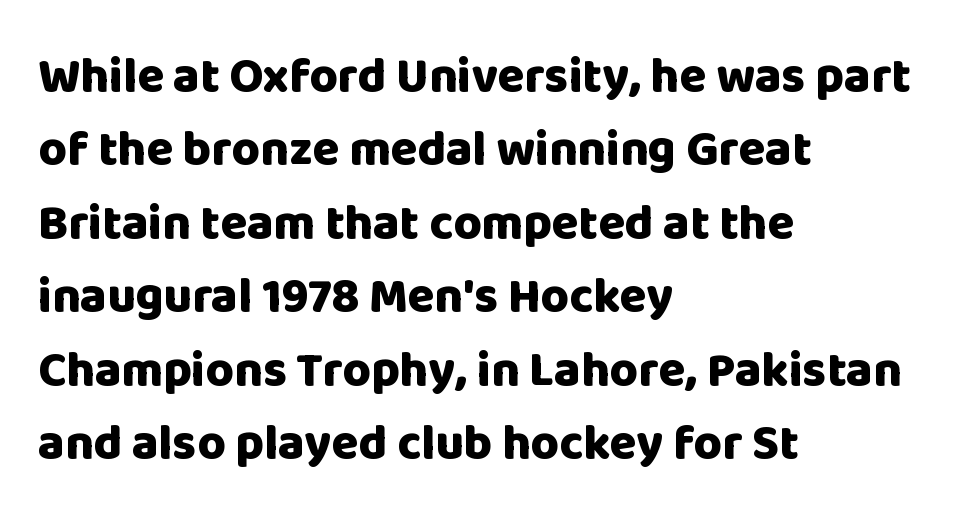
Q: Is the text bold? A: Yes.
Q: Is the text italic (slanted)? A: No, it is upright.
Q: Is the typeface a serif or a sans-serif typeface? A: Sans-serif.
Q: Is the text underlined? A: No.
Q: How is the paragraph aligned? A: Left-aligned.
Q: Is the spacing between letters normal or unusually wide? A: Normal.
Q: Is the spacing between lines tight, normal or loose? A: Normal.
Q: Width (condensed, normal, or wide)? A: Normal.
Q: Stroke contrast? A: Low.
Q: x-height? A: Large.
Q: Monospaced? A: No.
